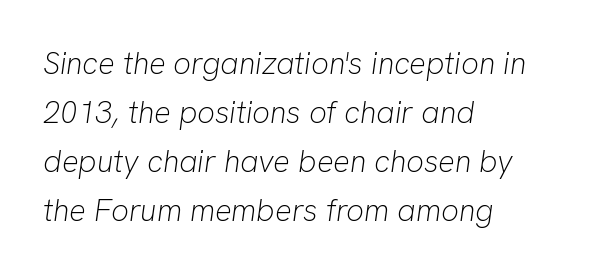
Q: Is the text bold? A: No.
Q: Is the text italic (slanted)? A: Yes, it leans right by about 8 degrees.
Q: Is the text underlined? A: No.
Q: How is the paragraph aligned? A: Left-aligned.
Q: Is the spacing between letters normal or unusually wide? A: Normal.
Q: Is the spacing between lines tight, normal or loose? A: Normal.
Q: Width (condensed, normal, or wide)? A: Normal.
Q: Stroke contrast? A: Low.
Q: x-height? A: Medium.
Q: Monospaced? A: No.
